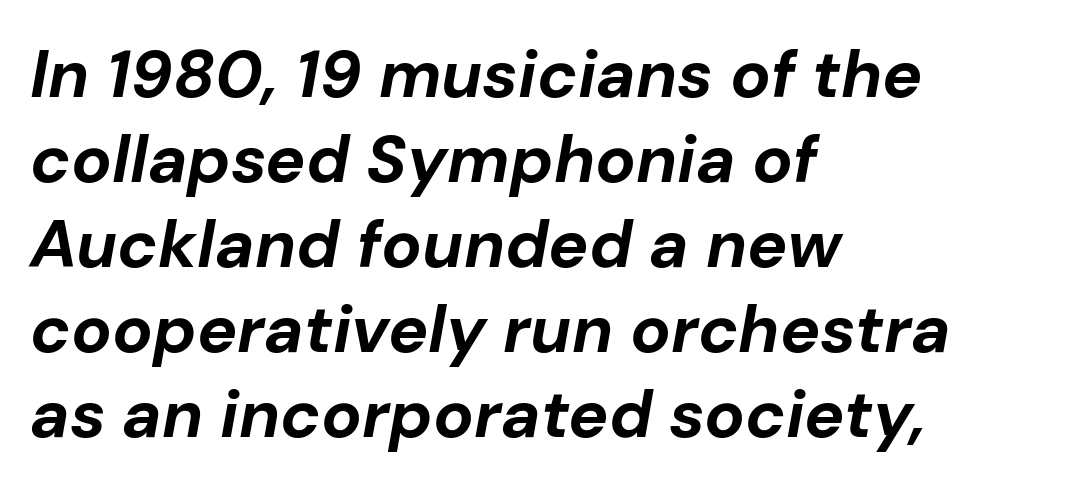
The lines are quadded left. Heavy, bold letterforms. The tracking reads as untouched default to a designer's eye. This block has exactly the height ordinary leading produces. Decoration check: the copy has no underline.
